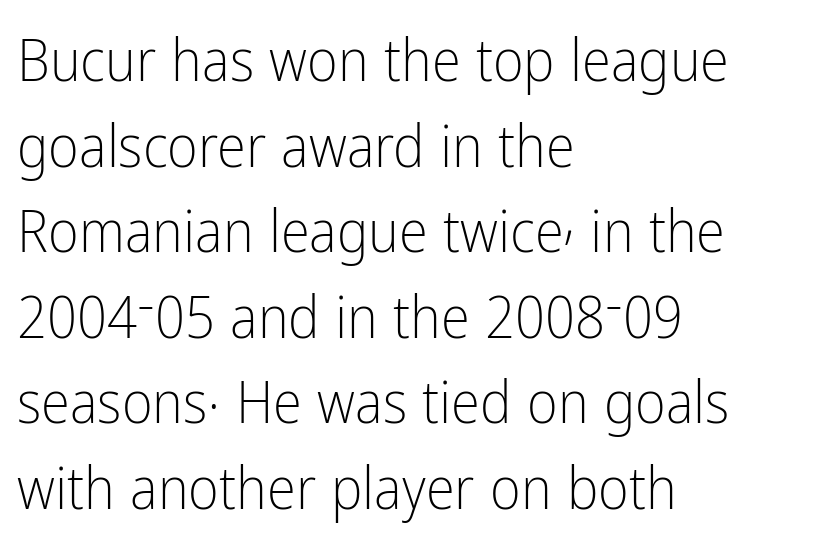
Q: Is the text bold? A: No.
Q: Is the text italic (slanted)? A: No, it is upright.
Q: Is the typeface a serif or a sans-serif typeface? A: Sans-serif.
Q: Is the text underlined? A: No.
Q: How is the paragraph aligned? A: Left-aligned.
Q: Is the spacing between letters normal or unusually wide? A: Normal.
Q: Is the spacing between lines tight, normal or loose? A: Normal.
Q: Width (condensed, normal, or wide)? A: Condensed.
Q: Stroke contrast? A: Low.
Q: x-height? A: Medium.
Q: Monospaced? A: No.
